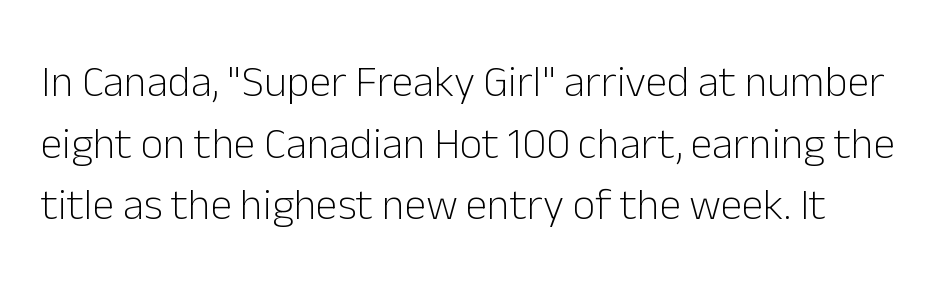
These lines are rendered in a variable-pitch font. A typesetter would label this face a sans. The leading is moderate, giving the passage an even texture. Heft: none added — not bold. Do the letters lean? They stand straight.
